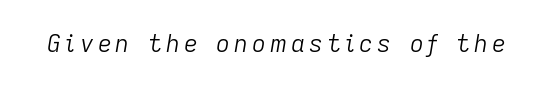
Q: Is the text bold? A: No.
Q: Is the text italic (slanted)? A: Yes, it leans right by about 9 degrees.
Q: Is the text underlined? A: No.
